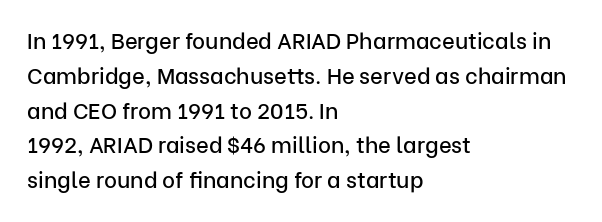
The image shows 22 px text type, upright; set left-aligned, normal line spacing (1.58x), normal letter spacing, not underlined.
